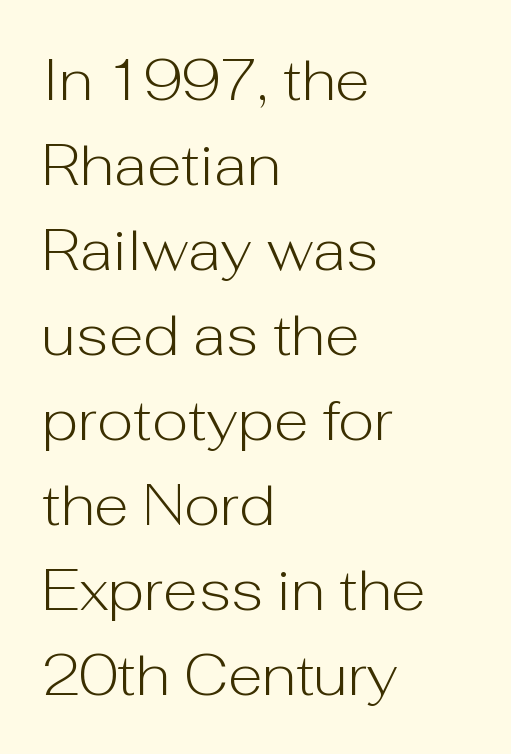
Q: Is the text bold? A: No.
Q: Is the text italic (slanted)? A: No, it is upright.
Q: Is the typeface a serif or a sans-serif typeface? A: Sans-serif.
Q: Is the text underlined? A: No.
Q: How is the paragraph aligned? A: Left-aligned.
Q: Is the spacing between letters normal or unusually wide? A: Normal.
Q: Is the spacing between lines tight, normal or loose? A: Normal.
Q: Width (condensed, normal, or wide)? A: Normal.
Q: Stroke contrast? A: Low.
Q: x-height? A: Medium.
Q: Monospaced? A: No.
